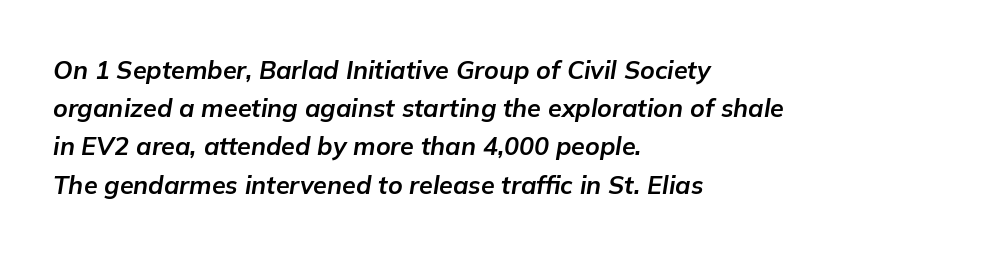
{"italic": "yes", "lean": "right", "slant_degrees": 9, "bold": "yes", "underline": "no", "align": "left", "line_spacing": "normal", "line_spacing_ratio": 1.53, "letter_spacing": "normal", "letter_spacing_em": 0.0, "glyph_px": 25}
